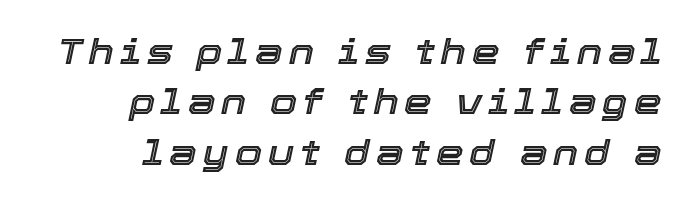
Q: Is the text italic (slanted)? A: Yes, it leans right by about 12 degrees.
Q: Is the text underlined? A: No.
Q: Is the spacing between lines tight, normal or loose? A: Normal.
Q: Width (condensed, normal, or wide)? A: Normal.
Q: x-height? A: Medium.
Q: Monospaced? A: No.
